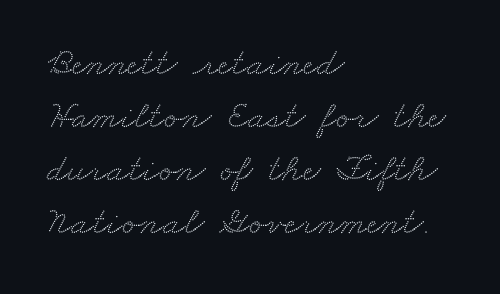
{"serif": "yes", "width": "wide", "stroke_contrast": "medium", "x_height": "small", "monospaced": "no", "underline": "no", "align": "left", "line_spacing": "normal", "line_spacing_ratio": 1.36, "letter_spacing": "normal", "letter_spacing_em": 0.0, "glyph_px": 39}
